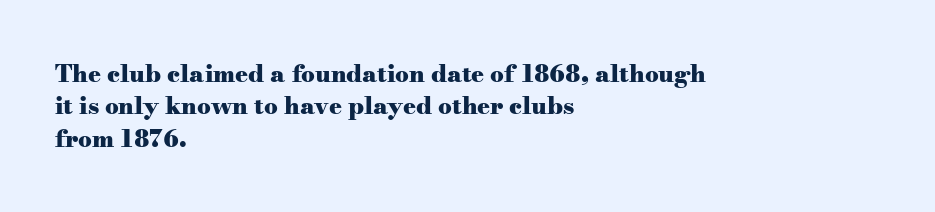
Whoever set this chose a conventional vertical rhythm. Emphasis by weight is at full strength: bold. The setting favours the left margin, as ordinary paragraphs usually do. Glance below the letters and you will spot only blank space. Rendered with straight, roman letterforms.
